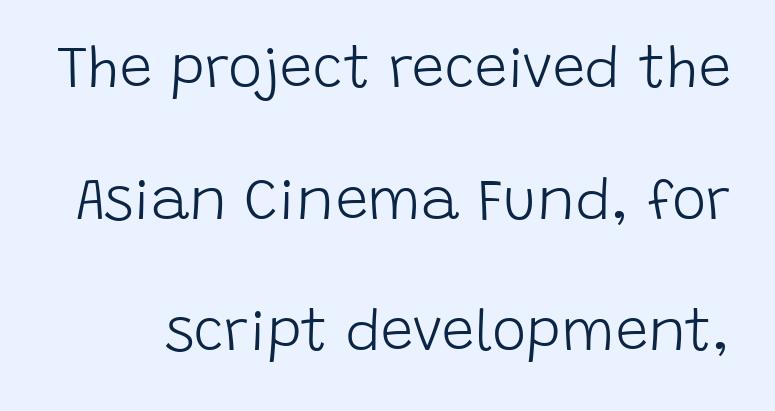
Standard letterfit; no display-style spreading of the glyphs. Compared with typical paragraphs, the rows here are farther apart. The zone under the glyphs is completely vacant. Unlike italic type, these characters show no tilt at all. Is this a heavy cut? Hardly; it is regular or lighter. The font family rendered here belongs to the sans-serif group.
